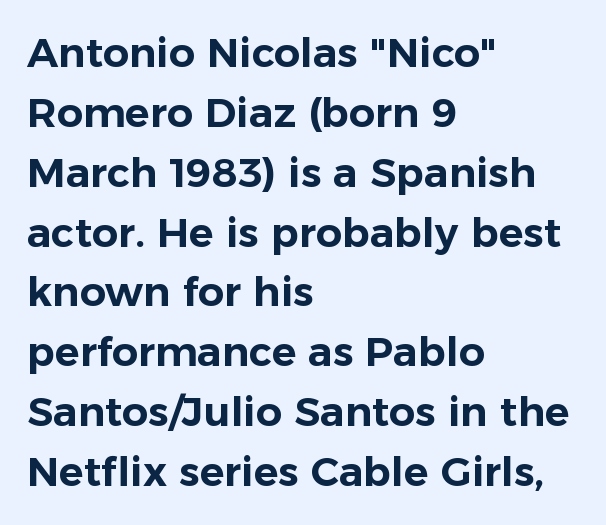
Q: Is the text italic (slanted)? A: No, it is upright.
Q: Is the typeface a serif or a sans-serif typeface? A: Sans-serif.
Q: Is the text underlined? A: No.
Q: How is the paragraph aligned? A: Left-aligned.
Q: Is the spacing between letters normal or unusually wide? A: Normal.
Q: Is the spacing between lines tight, normal or loose? A: Normal.
Q: Width (condensed, normal, or wide)? A: Normal.
Q: Stroke contrast? A: Low.
Q: x-height? A: Medium.
Q: Monospaced? A: No.
